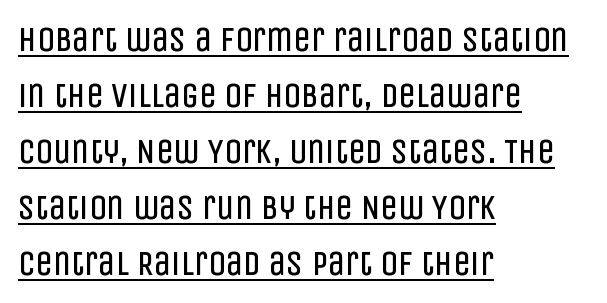
{"serif": "no", "italic": "no", "bold": "no", "weight": "regular", "width": "condensed", "stroke_contrast": "low", "x_height": "large", "monospaced": "no", "underline": "yes", "align": "left", "line_spacing": "normal", "line_spacing_ratio": 1.6, "letter_spacing": "normal", "letter_spacing_em": 0.0, "glyph_px": 35}
